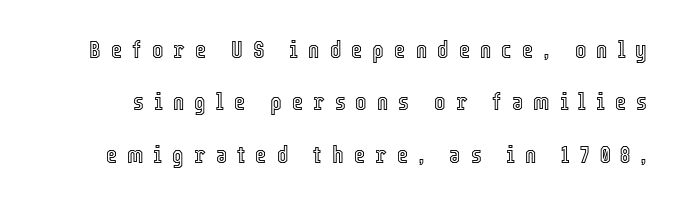
Each word looks stretched out because of the extra space between its letters. Interline gaps are noticeably wide in this sample. The type sits square on the baseline with zero lean. Check the space under the baseline: it is left empty.
